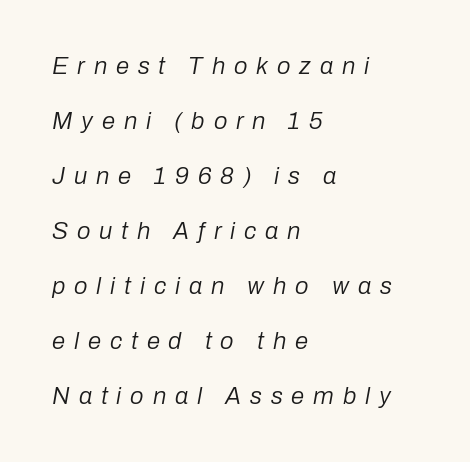
{"italic": "yes", "lean": "right", "slant_degrees": 10, "bold": "no", "underline": "no", "align": "left", "line_spacing": "loose", "line_spacing_ratio": 2.29, "letter_spacing": "wide", "letter_spacing_em": 0.37, "glyph_px": 24}
